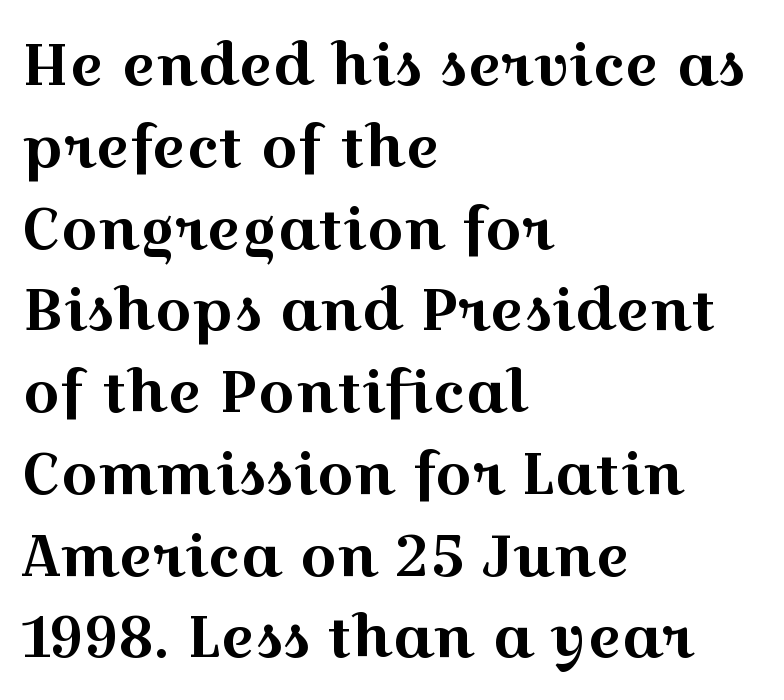
{"serif": "yes", "italic": "no", "width": "wide", "x_height": "medium", "monospaced": "no", "underline": "no", "align": "left", "line_spacing": "normal", "line_spacing_ratio": 1.41, "letter_spacing": "normal", "letter_spacing_em": 0.0, "glyph_px": 58}
